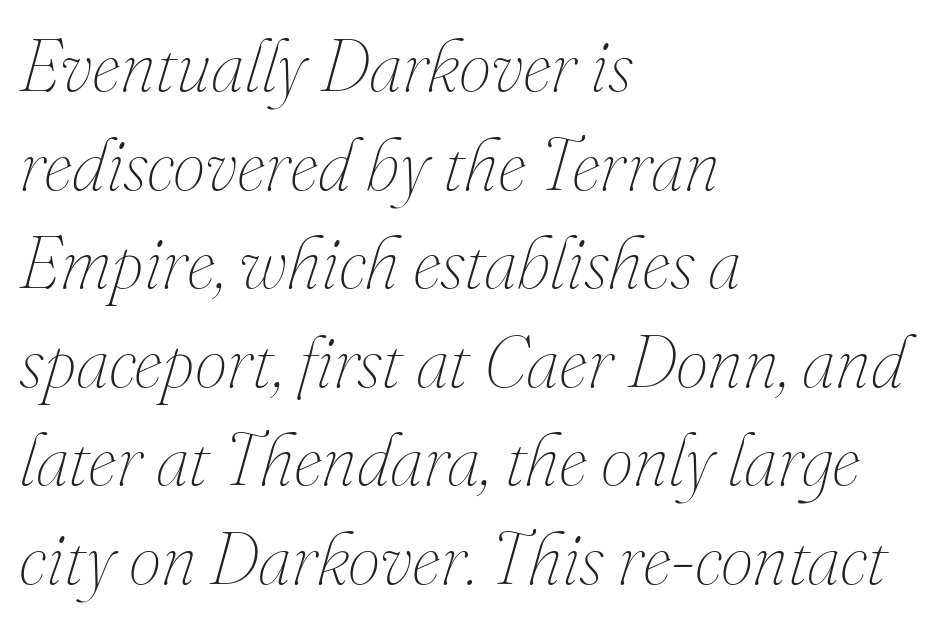
Q: Is the text bold? A: No.
Q: Is the text italic (slanted)? A: Yes, it leans right by about 16 degrees.
Q: Is the text underlined? A: No.
Q: How is the paragraph aligned? A: Left-aligned.
Q: Is the spacing between letters normal or unusually wide? A: Normal.
Q: Is the spacing between lines tight, normal or loose? A: Normal.
Q: Width (condensed, normal, or wide)? A: Normal.
Q: Stroke contrast? A: Medium.
Q: x-height? A: Small.
Q: Monospaced? A: No.
